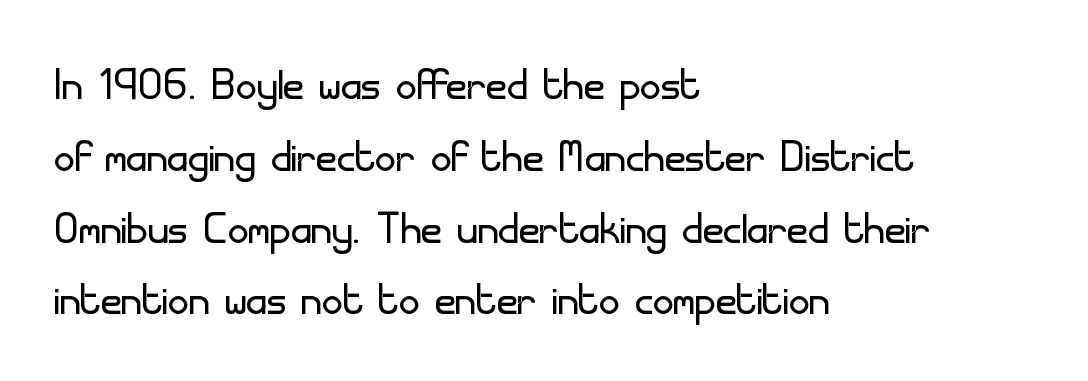
The image shows 57 px light sans-serif type, upright; set left-aligned, normal line spacing (1.26x), normal letter spacing, not underlined; low stroke contrast and a small x-height.
